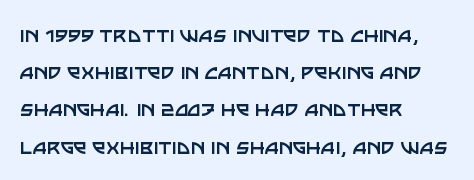
Q: Is the text bold? A: No.
Q: Is the text italic (slanted)? A: No, it is upright.
Q: Is the text underlined? A: No.
Q: How is the paragraph aligned? A: Left-aligned.
Q: Is the spacing between letters normal or unusually wide? A: Normal.
Q: Is the spacing between lines tight, normal or loose? A: Normal.
